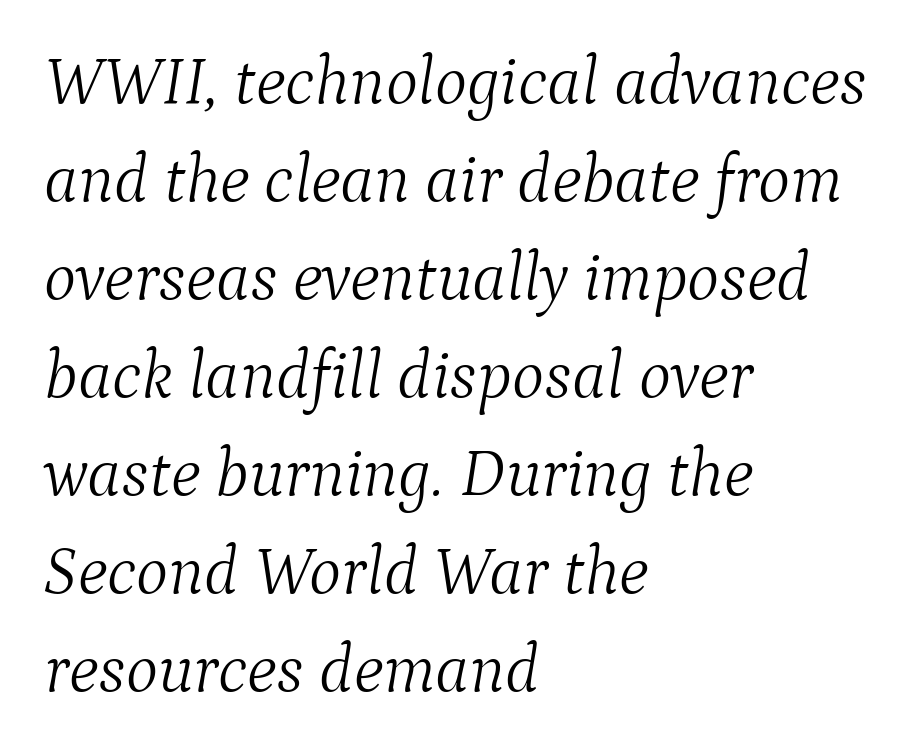
{"serif": "yes", "italic": "yes", "lean": "right", "slant_degrees": 9, "bold": "no", "weight": "light", "width": "normal", "stroke_contrast": "medium", "x_height": "medium", "monospaced": "no", "underline": "no", "align": "left", "line_spacing": "normal", "line_spacing_ratio": 1.44, "letter_spacing": "normal", "letter_spacing_em": 0.0, "glyph_px": 68}
